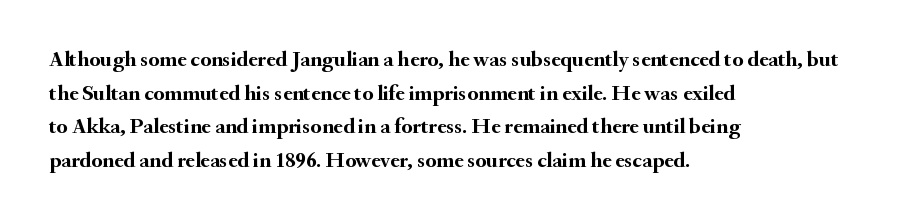
The image shows 22 px bold type, upright; set left-aligned, normal line spacing (1.53x), normal letter spacing, not underlined.
